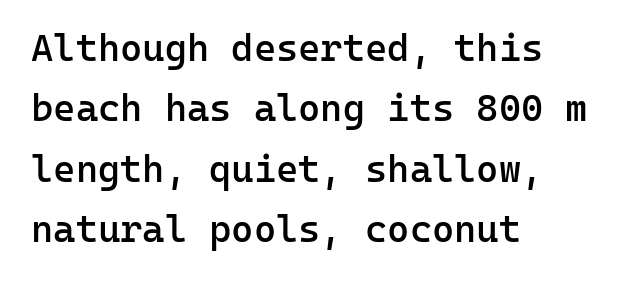
{"serif": "no", "italic": "no", "bold": "semi", "weight": "semibold", "width": "normal", "stroke_contrast": "low", "x_height": "medium", "monospaced": "yes", "underline": "no", "align": "left", "line_spacing": "normal", "line_spacing_ratio": 1.59, "letter_spacing": "normal", "letter_spacing_em": 0.0, "glyph_px": 38}
